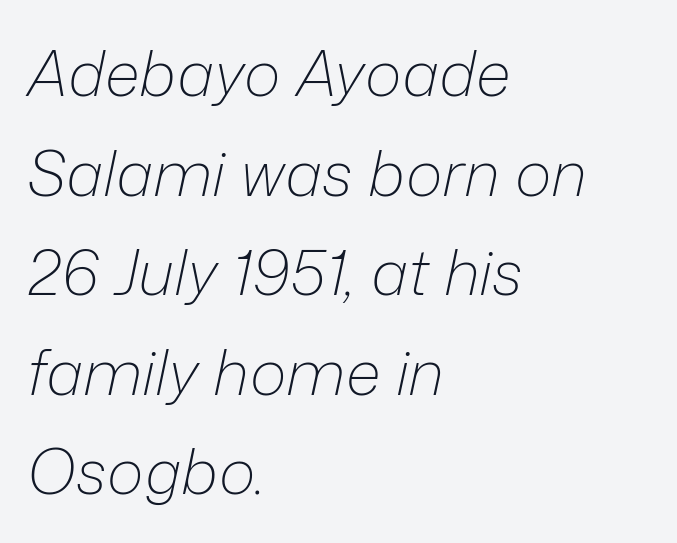
Q: Is the text bold? A: No.
Q: Is the text italic (slanted)? A: Yes, it leans right by about 12 degrees.
Q: Is the text underlined? A: No.
Q: How is the paragraph aligned? A: Left-aligned.
Q: Is the spacing between letters normal or unusually wide? A: Normal.
Q: Is the spacing between lines tight, normal or loose? A: Normal.
Q: Width (condensed, normal, or wide)? A: Normal.
Q: Stroke contrast? A: Low.
Q: x-height? A: Medium.
Q: Monospaced? A: No.
